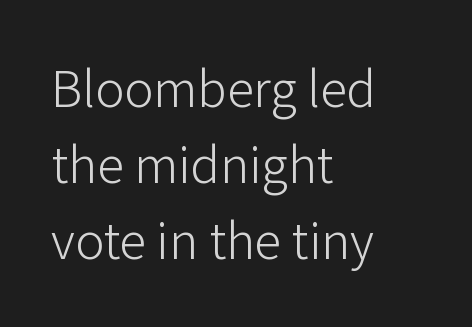
{"serif": "no", "italic": "no", "bold": "no", "weight": "light", "width": "normal", "stroke_contrast": "low", "x_height": "medium", "monospaced": "no", "underline": "no", "align": "left", "line_spacing": "normal", "line_spacing_ratio": 1.41, "letter_spacing": "normal", "letter_spacing_em": 0.0, "glyph_px": 54}
